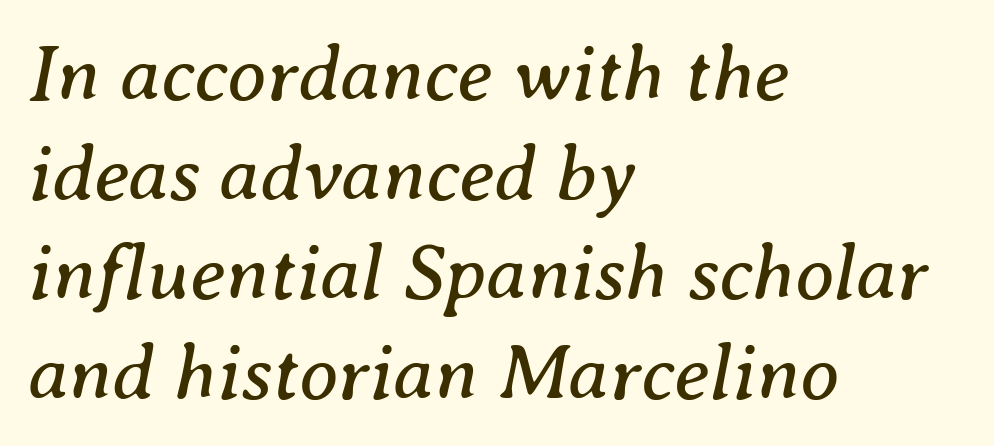
The letters look calm and open, with moderate or lighter stems. What stands out about the letter spacing? Nothing — it is the standard amount. This sample uses an oblique cut, with every glyph tilted off the vertical. Unmarked baselines from the first word to the last. The rendering anchors every line to the left-hand side. Are there feet on the stems? There are — it's a serif.
